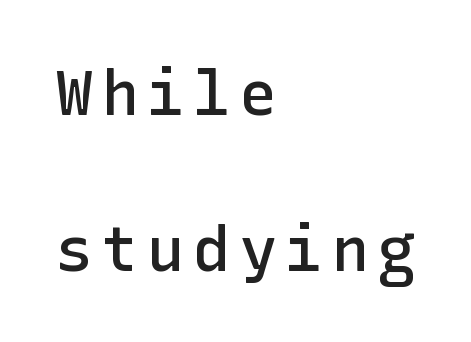
The image shows 63 px semibold sans-serif type, upright; set left-aligned, loose line spacing (2.47x), not underlined; low stroke contrast and a medium x-height.
